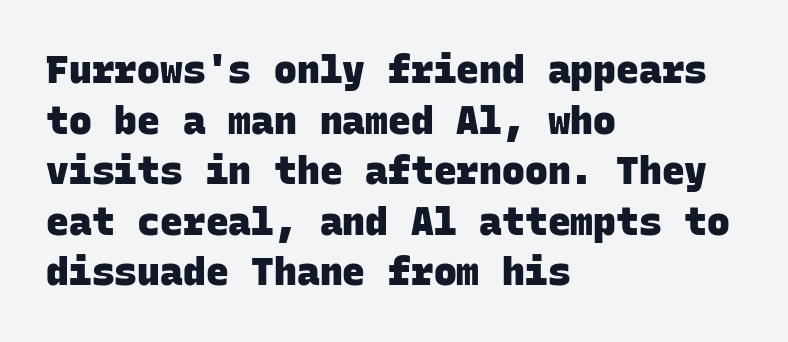
{"serif": "no", "bold": "yes", "weight": "heavy", "width": "normal", "stroke_contrast": "low", "x_height": "large", "monospaced": "yes", "underline": "no", "align": "left", "line_spacing": "normal", "line_spacing_ratio": 1.33, "letter_spacing": "normal", "letter_spacing_em": 0.0, "glyph_px": 38}
